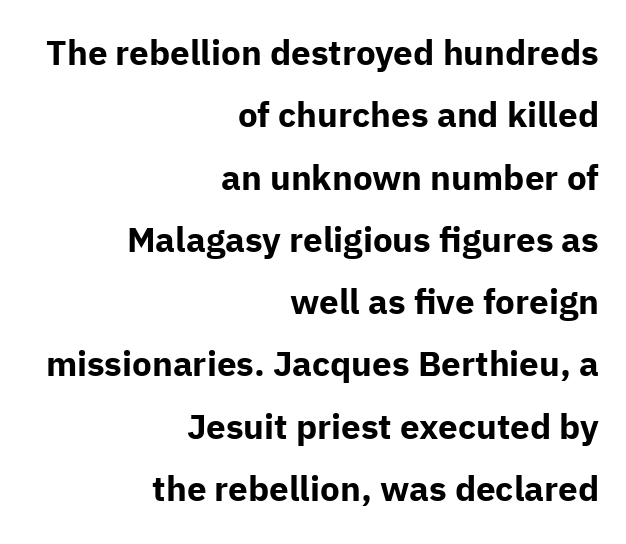
{"serif": "no", "italic": "no", "bold": "yes", "weight": "bold", "width": "normal", "stroke_contrast": "low", "x_height": "medium", "monospaced": "no", "underline": "no", "align": "right", "line_spacing_ratio": 1.78, "letter_spacing": "normal", "letter_spacing_em": 0.0, "glyph_px": 35}
